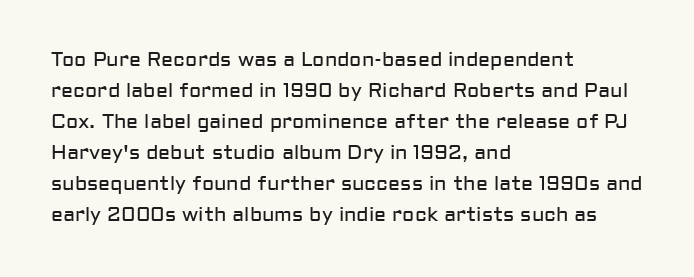
Q: Is the text bold? A: No.
Q: Is the text italic (slanted)? A: No, it is upright.
Q: Is the text underlined? A: No.
Q: How is the paragraph aligned? A: Left-aligned.
Q: Is the spacing between letters normal or unusually wide? A: Normal.
Q: Is the spacing between lines tight, normal or loose? A: Normal.
